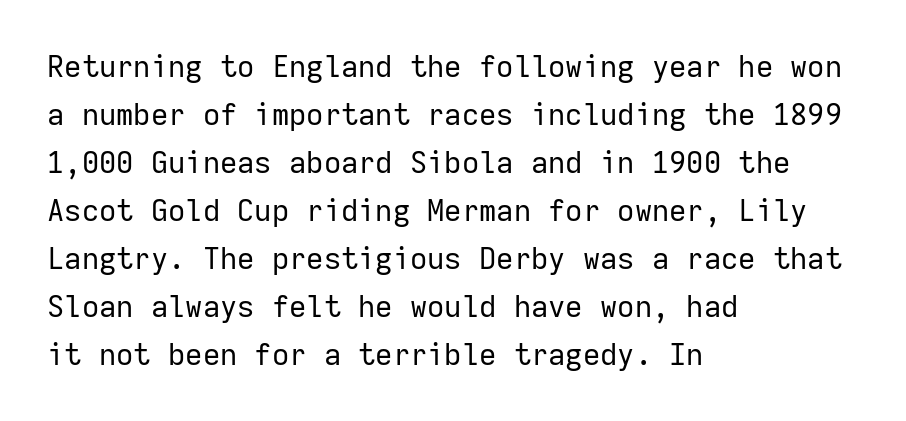
{"serif": "no", "italic": "no", "bold": "no", "weight": "regular", "width": "normal", "stroke_contrast": "low", "x_height": "medium", "monospaced": "yes", "underline": "no", "align": "left", "line_spacing": "normal", "line_spacing_ratio": 1.6, "letter_spacing": "normal", "letter_spacing_em": 0.0, "glyph_px": 30}
